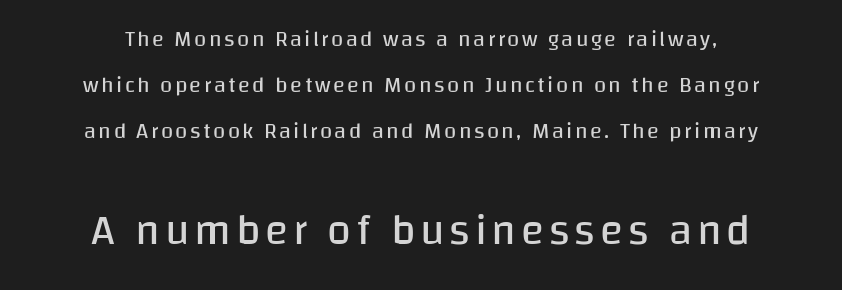
The image shows 43 px regular-weight sans-serif type, upright; set centered, loose line spacing (2.08x), not underlined; the second (bottom) block is 1.95x larger; low stroke contrast and a large x-height.
